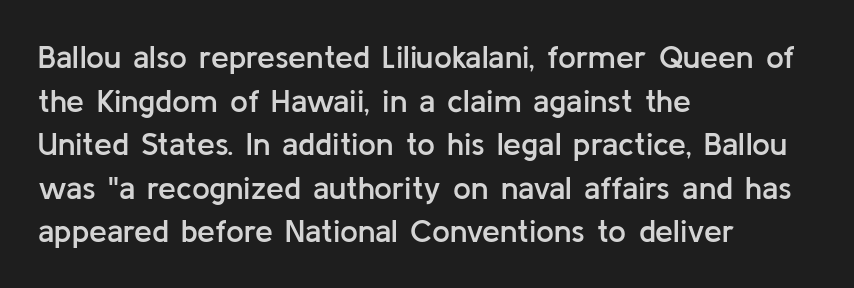
Q: Is the text bold? A: Semi-bold.
Q: Is the text italic (slanted)? A: No, it is upright.
Q: Is the typeface a serif or a sans-serif typeface? A: Sans-serif.
Q: Is the text underlined? A: No.
Q: How is the paragraph aligned? A: Left-aligned.
Q: Is the spacing between letters normal or unusually wide? A: Normal.
Q: Is the spacing between lines tight, normal or loose? A: Normal.
Q: Width (condensed, normal, or wide)? A: Normal.
Q: Stroke contrast? A: Low.
Q: x-height? A: Medium.
Q: Monospaced? A: No.
